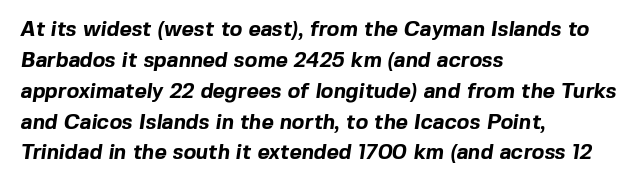
The image shows 21 px bold type; set left-aligned, normal line spacing (1.47x), normal letter spacing, not underlined.
